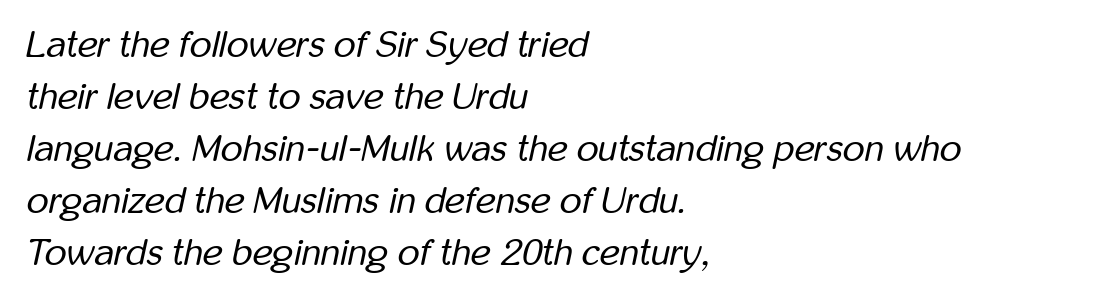
{"italic": "yes", "lean": "right", "slant_degrees": 12, "bold": "no", "weight": "regular", "width": "condensed", "stroke_contrast": "low", "x_height": "medium", "monospaced": "no", "underline": "no", "align": "left", "line_spacing": "normal", "line_spacing_ratio": 1.37, "letter_spacing": "normal", "letter_spacing_em": 0.0, "glyph_px": 38}
